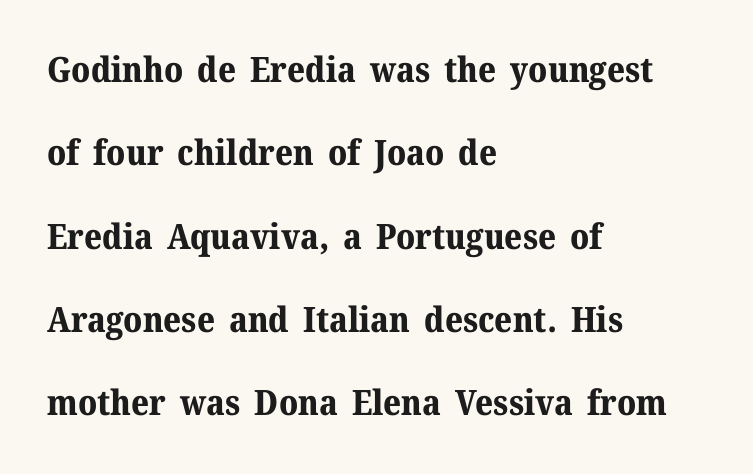
Is there much room between lines? Yes — plenty of vertical air separates them. A clean baseline with only descenders dipping below it. How heavy is the stroke? Heavy — this is a bold. Italic: no, the glyphs are upright roman.
